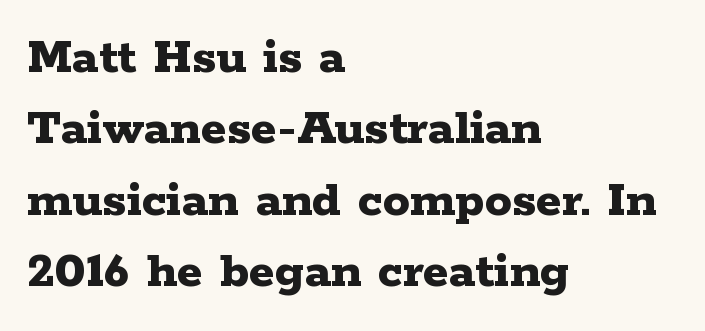
Q: Is the text bold? A: Yes.
Q: Is the text italic (slanted)? A: No, it is upright.
Q: Is the typeface a serif or a sans-serif typeface? A: Serif.
Q: Is the text underlined? A: No.
Q: How is the paragraph aligned? A: Left-aligned.
Q: Is the spacing between letters normal or unusually wide? A: Normal.
Q: Is the spacing between lines tight, normal or loose? A: Normal.
Q: Width (condensed, normal, or wide)? A: Wide.
Q: Stroke contrast? A: Low.
Q: x-height? A: Medium.
Q: Monospaced? A: No.
